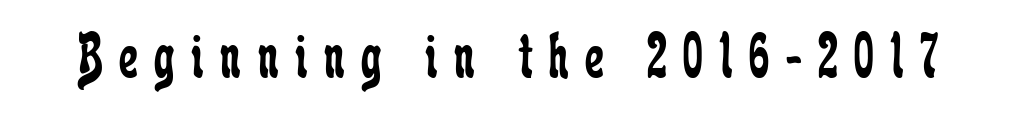
{"serif": "yes", "italic": "no", "bold": "no", "weight": "regular", "width": "condensed", "stroke_contrast": "low", "x_height": "medium", "monospaced": "no", "underline": "no", "letter_spacing": "wide", "letter_spacing_em": 0.25, "glyph_px": 66}
